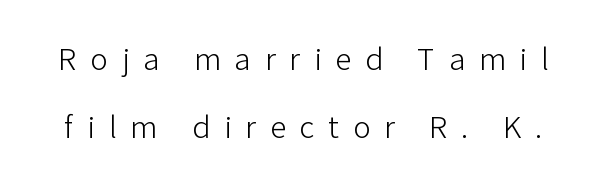
The image shows 33 px light sans-serif type, upright; set loose line spacing (2.06x), unusually wide letter spacing (+0.42 em), not underlined; low stroke contrast and a medium x-height.
